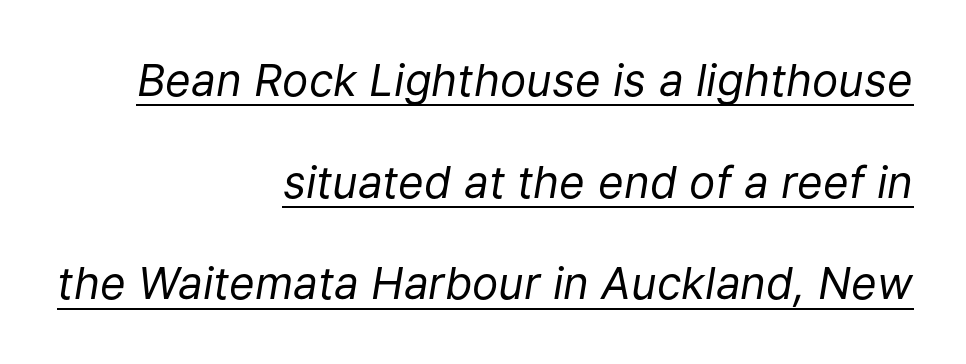
Q: Is the text bold? A: No.
Q: Is the text italic (slanted)? A: Yes, it leans right by about 9 degrees.
Q: Is the text underlined? A: Yes.
Q: How is the paragraph aligned? A: Right-aligned.
Q: Is the spacing between letters normal or unusually wide? A: Normal.
Q: Is the spacing between lines tight, normal or loose? A: Loose.
Q: Width (condensed, normal, or wide)? A: Normal.
Q: Stroke contrast? A: Low.
Q: x-height? A: Medium.
Q: Monospaced? A: No.
